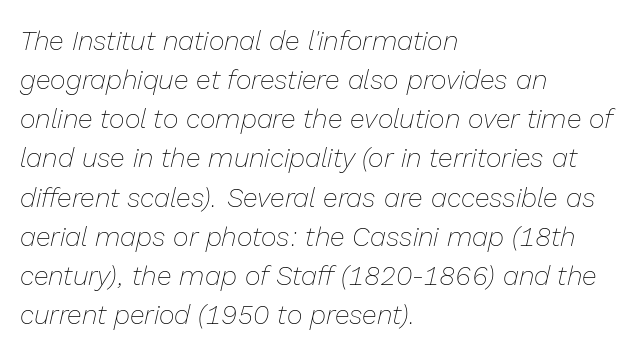
Q: Is the text bold? A: No.
Q: Is the text italic (slanted)? A: Yes, it leans right by about 13 degrees.
Q: Is the text underlined? A: No.
Q: How is the paragraph aligned? A: Left-aligned.
Q: Is the spacing between letters normal or unusually wide? A: Normal.
Q: Is the spacing between lines tight, normal or loose? A: Normal.
